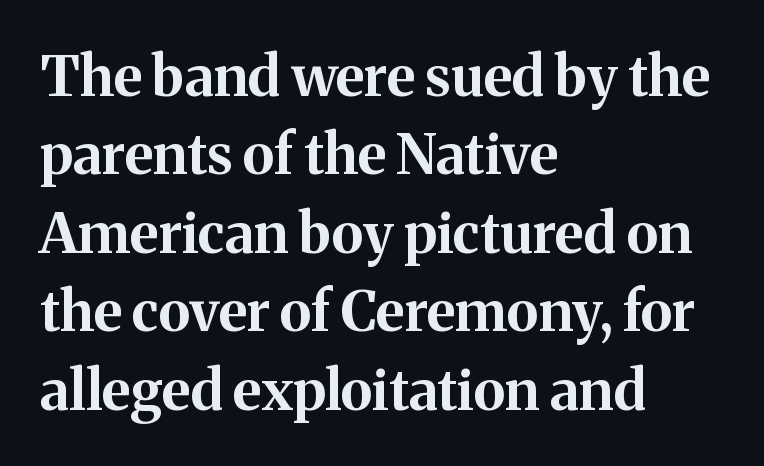
The image shows 56 px bold serif type, upright; set left-aligned, normal line spacing (1.4x), normal letter spacing, not underlined; medium stroke contrast and a medium x-height.
